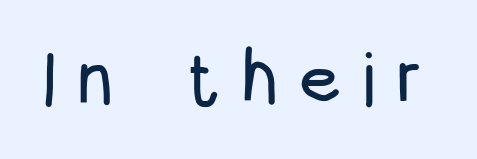
Q: Is the text italic (slanted)? A: No, it is upright.
Q: Is the typeface a serif or a sans-serif typeface? A: Sans-serif.
Q: Is the text underlined? A: No.
Q: Is the spacing between letters normal or unusually wide? A: Unusually wide.
Q: Width (condensed, normal, or wide)? A: Condensed.
Q: Stroke contrast? A: Low.
Q: x-height? A: Large.
Q: Monospaced? A: No.
